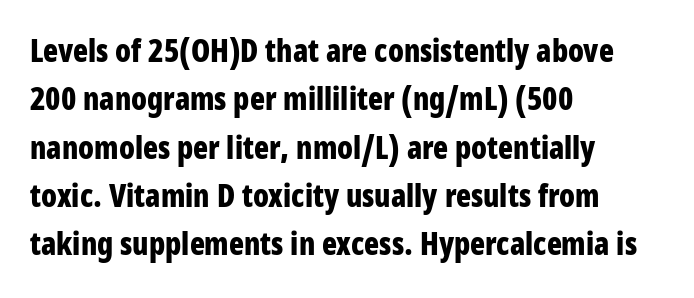
{"serif": "no", "italic": "no", "bold": "yes", "weight": "bold", "width": "condensed", "stroke_contrast": "low", "x_height": "large", "monospaced": "no", "underline": "no", "align": "left", "line_spacing": "normal", "line_spacing_ratio": 1.56, "letter_spacing": "normal", "letter_spacing_em": 0.0, "glyph_px": 31}
